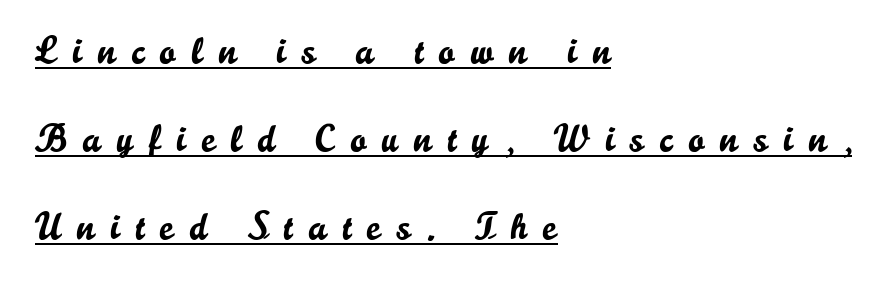
The image shows 38 px sans-serif type; set left-aligned, loose line spacing (2.31x), unusually wide letter spacing (+0.41 em), underlined; low stroke contrast and a small x-height.
